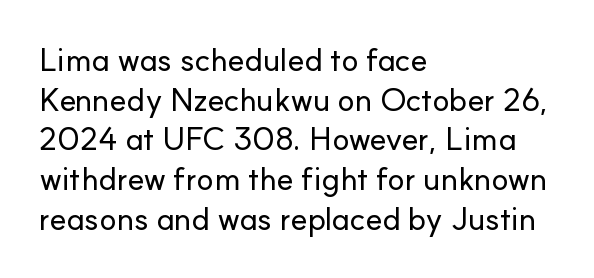
The image shows 32 px sans-serif type, upright; set left-aligned, line spacing 1.24x, normal letter spacing, not underlined; low stroke contrast and a small x-height.
